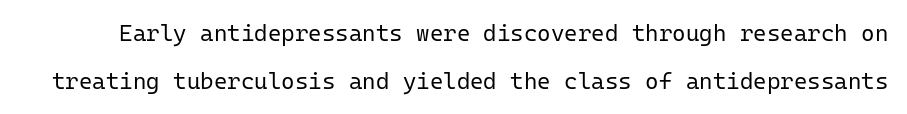
Successive baselines arrive slowly, with a big drop between each. Think standard paragraph weight, or any step lighter than that. Descenders hang freely into open space. These lines keep a tight, regular rhythm from letter to letter.
